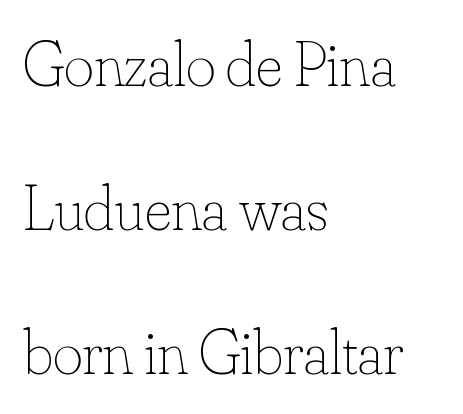
The font is comparable to plain body text, perhaps lighter. Is there much room between lines? Yes — plenty of vertical air separates them. These lines keep a tight, regular rhythm from letter to letter. Any mark beneath the type? The region is blank. Looks like regular typesetting: each glyph gets only the width it needs.
